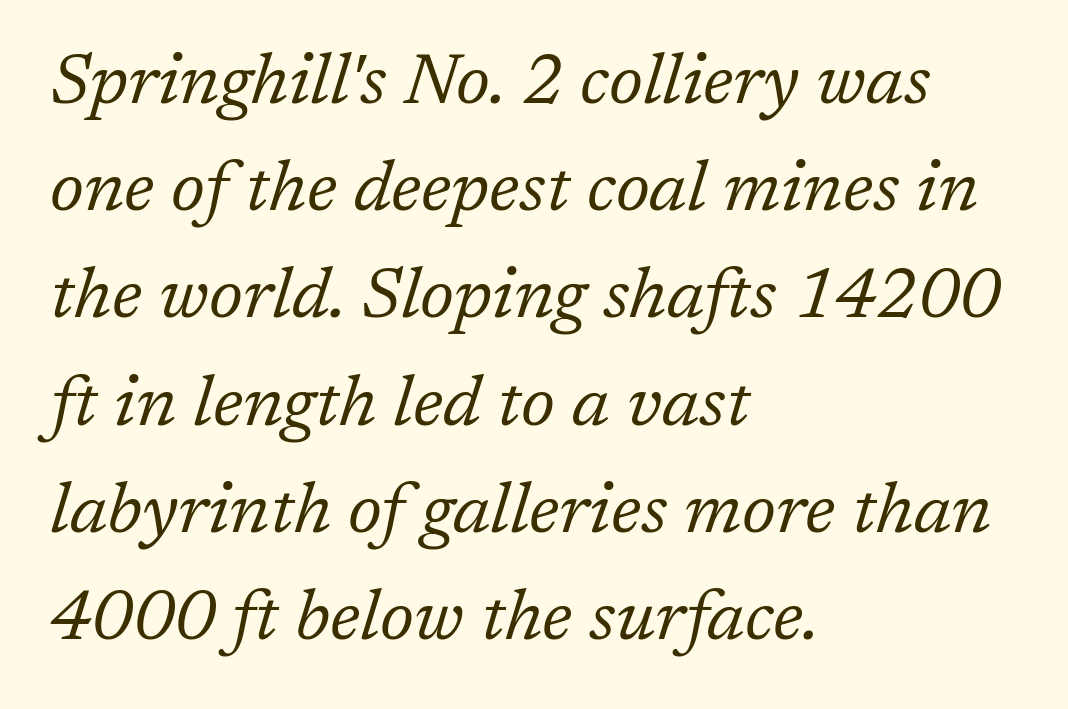
Notice how the stems are inclined rather than vertical — that's the hallmark of italics. All the whitespace from short lines collects on the right. Little horizontal feet cap the strokes, marking this as serif type. Each row of text sits above clean, open space. A typesetter would call this proportional, since set widths differ per character.
